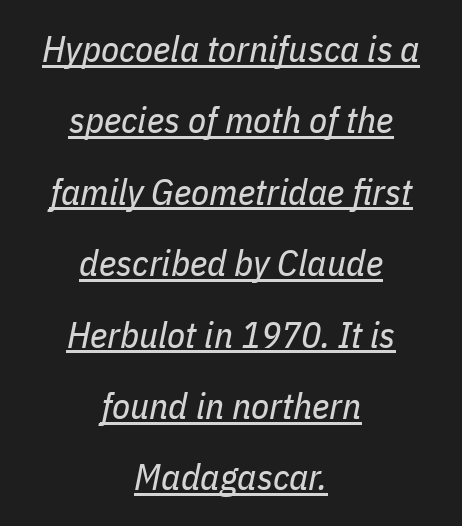
The image shows 37 px regular-weight, condensed type, italic (leaning right); set centered, loose line spacing (1.93x), normal letter spacing, underlined; low stroke contrast and a medium x-height.
